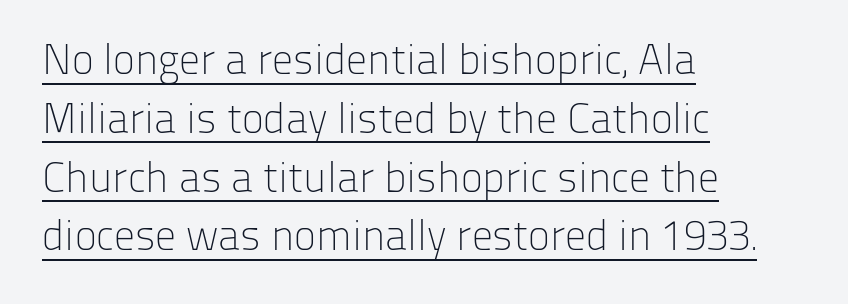
The image shows 42 px light sans-serif type, upright; set left-aligned, normal line spacing (1.4x), normal letter spacing, underlined; low stroke contrast and a medium x-height.
